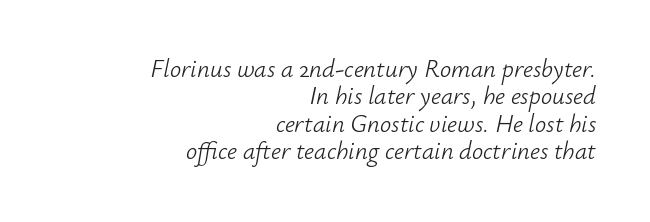
Does the leading feel generous? Not at all — it's pinched. Caption: face not bold, strokes unweighted. Standard letterfit; no display-style spreading of the glyphs. Notice how the stems are inclined rather than vertical — that's the hallmark of italics. A student would call this right alignment; a typographer would say flush right, rag left. Type without underlining.
